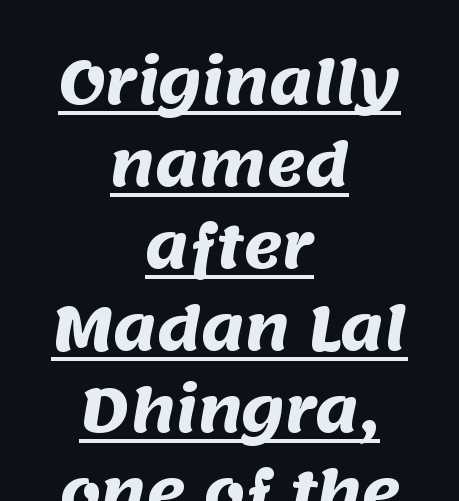
{"serif": "no", "bold": "yes", "weight": "heavy", "width": "normal", "stroke_contrast": "medium", "x_height": "large", "monospaced": "no", "underline": "yes", "align": "center", "line_spacing": "normal", "line_spacing_ratio": 1.39, "letter_spacing": "normal", "letter_spacing_em": 0.0, "glyph_px": 59}
